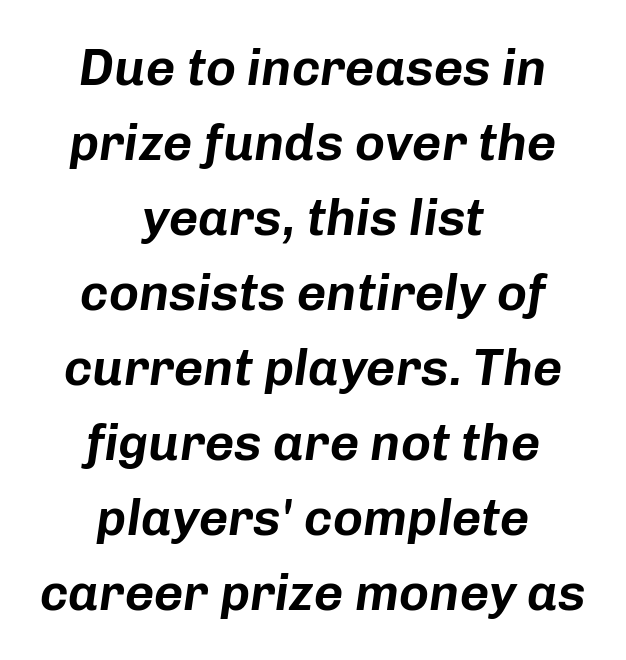
The image shows 51 px text type, italic (leaning right); set centered, normal line spacing (1.47x), normal letter spacing, not underlined; low stroke contrast and a medium x-height.
